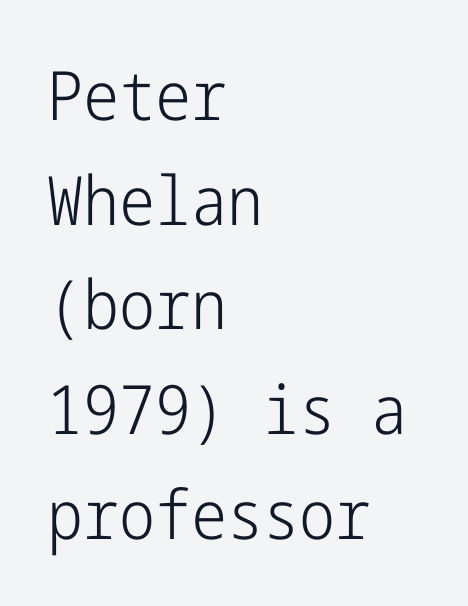
The image shows 68 px light, condensed sans-serif type, upright; set left-aligned, normal line spacing (1.54x), normal letter spacing, not underlined; low stroke contrast and a medium x-height.
